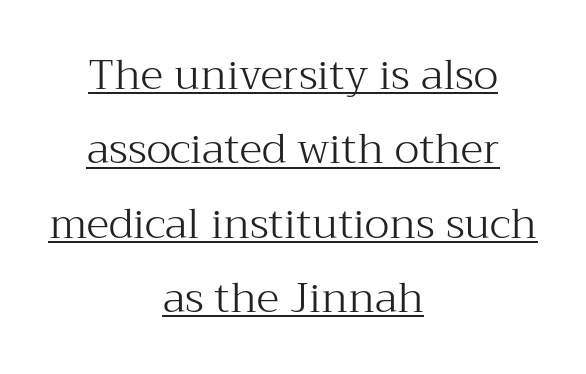
Q: Is the text bold? A: No.
Q: Is the text italic (slanted)? A: No, it is upright.
Q: Is the typeface a serif or a sans-serif typeface? A: Serif.
Q: Is the text underlined? A: Yes.
Q: How is the paragraph aligned? A: Centered.
Q: Is the spacing between letters normal or unusually wide? A: Normal.
Q: Width (condensed, normal, or wide)? A: Normal.
Q: Stroke contrast? A: Medium.
Q: x-height? A: Medium.
Q: Monospaced? A: No.
